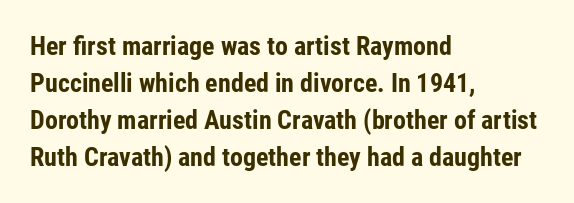
Q: Is the text bold? A: Yes.
Q: Is the text italic (slanted)? A: No, it is upright.
Q: Is the text underlined? A: No.
Q: How is the paragraph aligned? A: Left-aligned.
Q: Is the spacing between letters normal or unusually wide? A: Normal.
Q: Is the spacing between lines tight, normal or loose? A: Normal.
